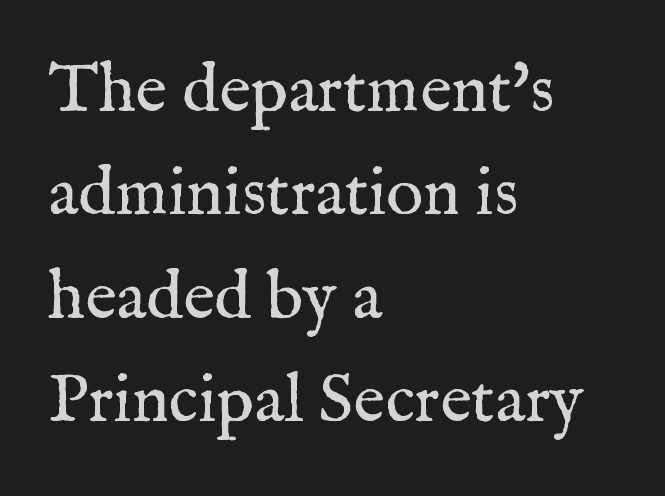
{"serif": "yes", "italic": "no", "bold": "no", "weight": "regular", "width": "normal", "stroke_contrast": "medium", "x_height": "medium", "monospaced": "no", "underline": "no", "align": "left", "line_spacing": "normal", "line_spacing_ratio": 1.5, "letter_spacing": "normal", "letter_spacing_em": 0.0, "glyph_px": 69}
